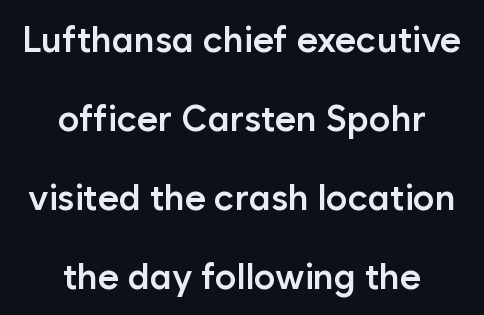
{"serif": "no", "italic": "no", "bold": "semi", "weight": "semibold", "width": "normal", "stroke_contrast": "low", "x_height": "medium", "monospaced": "no", "underline": "no", "align": "center", "line_spacing": "loose", "line_spacing_ratio": 2.19, "letter_spacing": "normal", "letter_spacing_em": 0.0, "glyph_px": 36}
